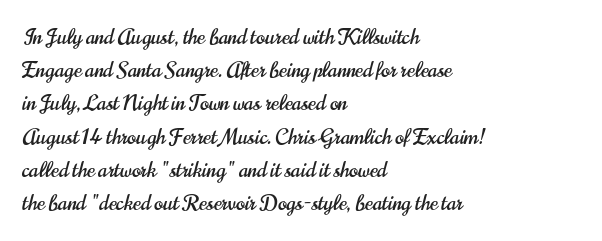
The image shows 21 px text type; set left-aligned, normal line spacing (1.58x), normal letter spacing, not underlined.
